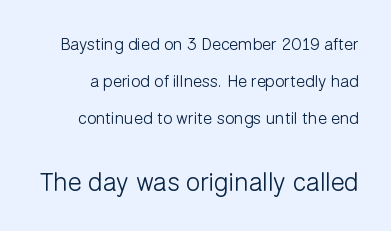
The image shows 26 px text type, upright; set loose line spacing (2.18x), normal letter spacing, not underlined; the second (bottom) block is 1.53x larger.
